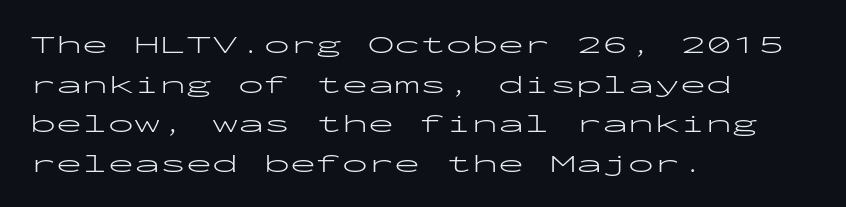
The image shows 26 px text type, upright; set left-aligned, normal line spacing (1.52x), normal letter spacing, not underlined.
